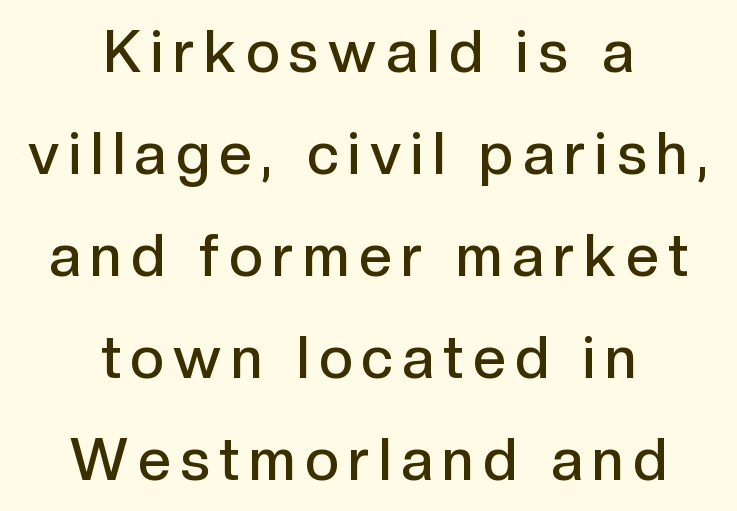
Typographic density is moderately raised because the face is semibold. The face used here is proportionally spaced, like ordinary book or web type. Each line is balanced around a shared central axis. Quick note: not italic, upright.
